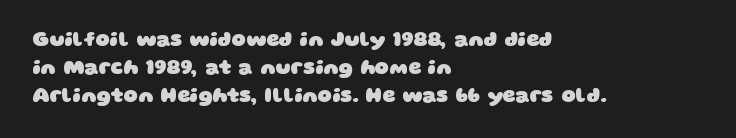
The rows are spaced the way most documents space them. Clear beneath every line of the passage. The lines in this sample share a left origin and differ only in where they stop. Weight check: bold — yes, fully.
